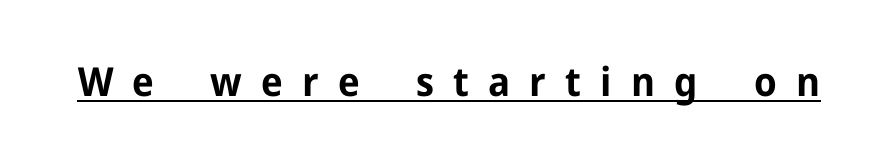
{"serif": "no", "italic": "no", "bold": "yes", "weight": "bold", "width": "normal", "stroke_contrast": "low", "x_height": "medium", "monospaced": "no", "underline": "yes", "letter_spacing": "wide", "letter_spacing_em": 0.48, "glyph_px": 40}
